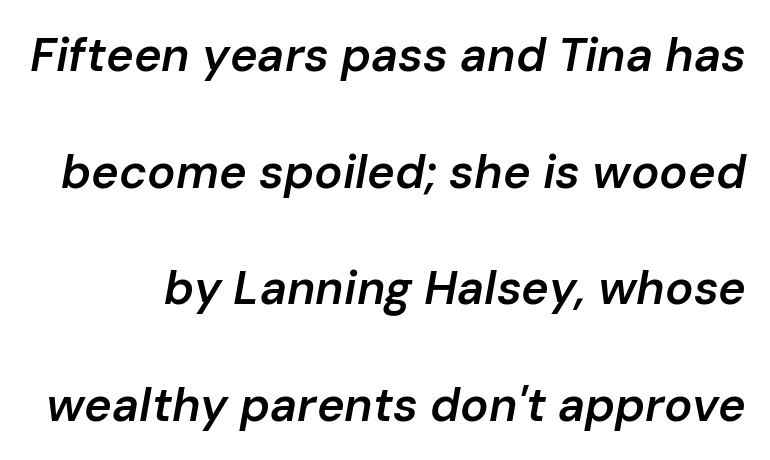
The image shows 47 px semibold type, italic (leaning right); set loose line spacing (2.48x), normal letter spacing, not underlined; low stroke contrast and a medium x-height.
